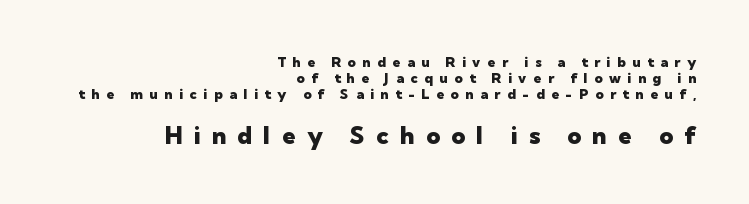
Q: Is the text bold? A: Yes.
Q: Is the text italic (slanted)? A: No, it is upright.
Q: Is the text underlined? A: No.
Q: How is the paragraph aligned? A: Right-aligned.
Q: Is the spacing between letters normal or unusually wide? A: Unusually wide.
Q: Is the spacing between lines tight, normal or loose? A: Tight.
Q: Which block of text is set in a larger size, the first (top) or the second (bottom)? A: The second (bottom) one.
